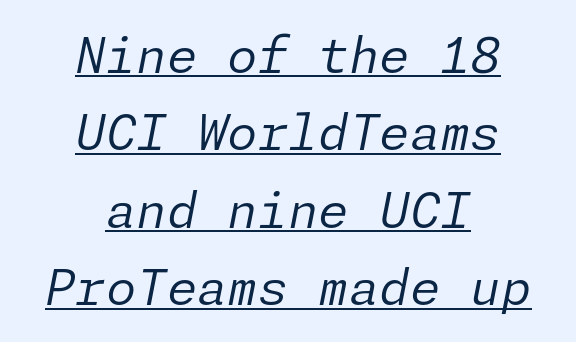
Q: Is the text bold? A: No.
Q: Is the text italic (slanted)? A: Yes, it leans right by about 11 degrees.
Q: Is the text underlined? A: Yes.
Q: How is the paragraph aligned? A: Centered.
Q: Is the spacing between letters normal or unusually wide? A: Normal.
Q: Is the spacing between lines tight, normal or loose? A: Normal.
Q: Width (condensed, normal, or wide)? A: Normal.
Q: Stroke contrast? A: Low.
Q: x-height? A: Medium.
